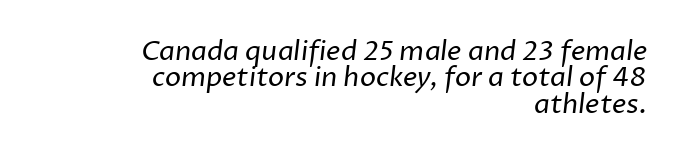
{"bold": "no", "underline": "no", "align": "right", "line_spacing": "tight", "line_spacing_ratio": 0.98, "letter_spacing": "normal", "letter_spacing_em": 0.0, "glyph_px": 27}
